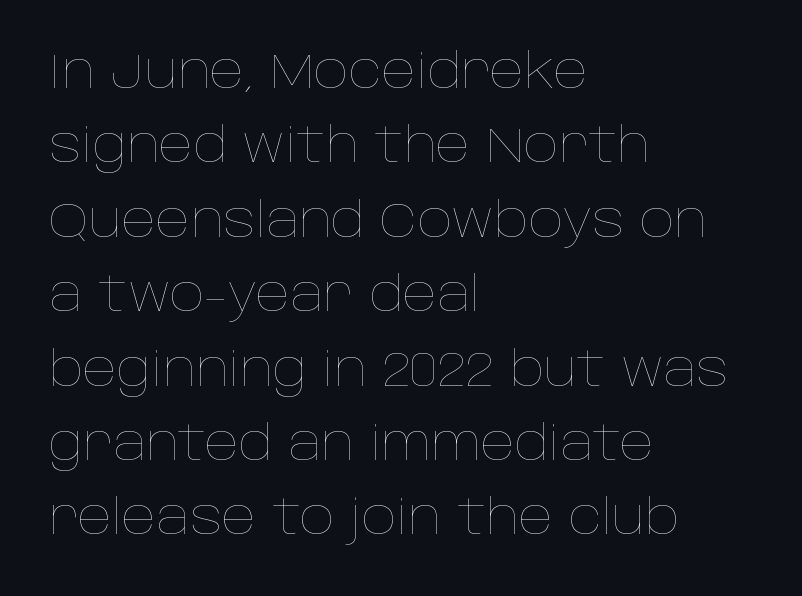
Q: Is the text bold? A: No.
Q: Is the text italic (slanted)? A: No, it is upright.
Q: Is the text underlined? A: No.
Q: How is the paragraph aligned? A: Left-aligned.
Q: Is the spacing between letters normal or unusually wide? A: Normal.
Q: Is the spacing between lines tight, normal or loose? A: Normal.
Q: Width (condensed, normal, or wide)? A: Normal.
Q: Stroke contrast? A: Low.
Q: x-height? A: Large.
Q: Monospaced? A: No.
